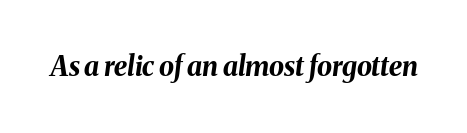
Notice how the stems are inclined rather than vertical — that's the hallmark of italics. Anything drawn beneath the words? Only blank space. The line texture is even and compact thanks to regular tracking. Students, this is bold: see how much ink each stroke carries.
